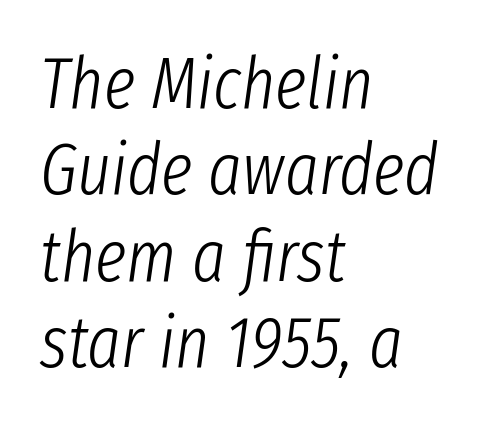
Q: Is the text bold? A: No.
Q: Is the text italic (slanted)? A: Yes, it leans right by about 8 degrees.
Q: Is the text underlined? A: No.
Q: How is the paragraph aligned? A: Left-aligned.
Q: Is the spacing between letters normal or unusually wide? A: Normal.
Q: Width (condensed, normal, or wide)? A: Condensed.
Q: Stroke contrast? A: Low.
Q: x-height? A: Medium.
Q: Monospaced? A: No.
